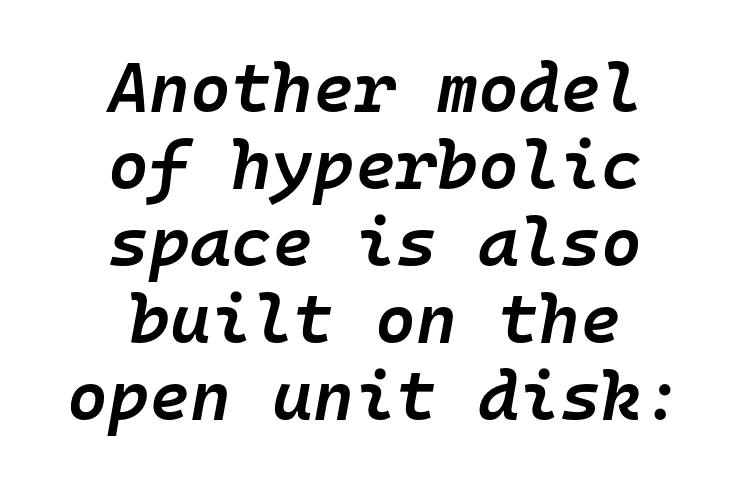
Q: Is the text bold? A: Semi-bold.
Q: Is the text italic (slanted)? A: Yes, it leans right by about 10 degrees.
Q: Is the text underlined? A: No.
Q: How is the paragraph aligned? A: Centered.
Q: Is the spacing between letters normal or unusually wide? A: Normal.
Q: Is the spacing between lines tight, normal or loose? A: Tight.
Q: Width (condensed, normal, or wide)? A: Normal.
Q: Stroke contrast? A: Low.
Q: x-height? A: Medium.
Q: Monospaced? A: Yes.
